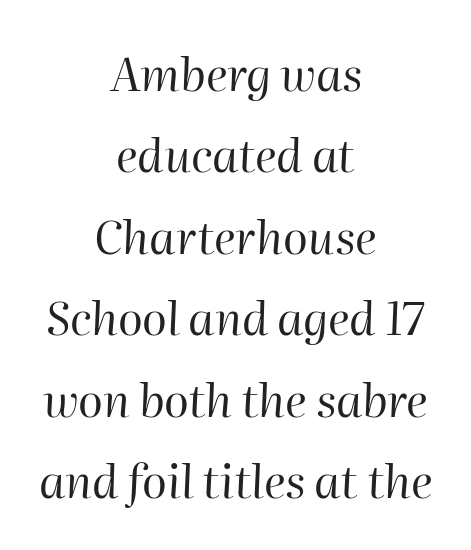
The image shows 46 px regular-weight type, italic (leaning right); set centered, line spacing 1.77x, normal letter spacing, not underlined; high stroke contrast and a medium x-height.
